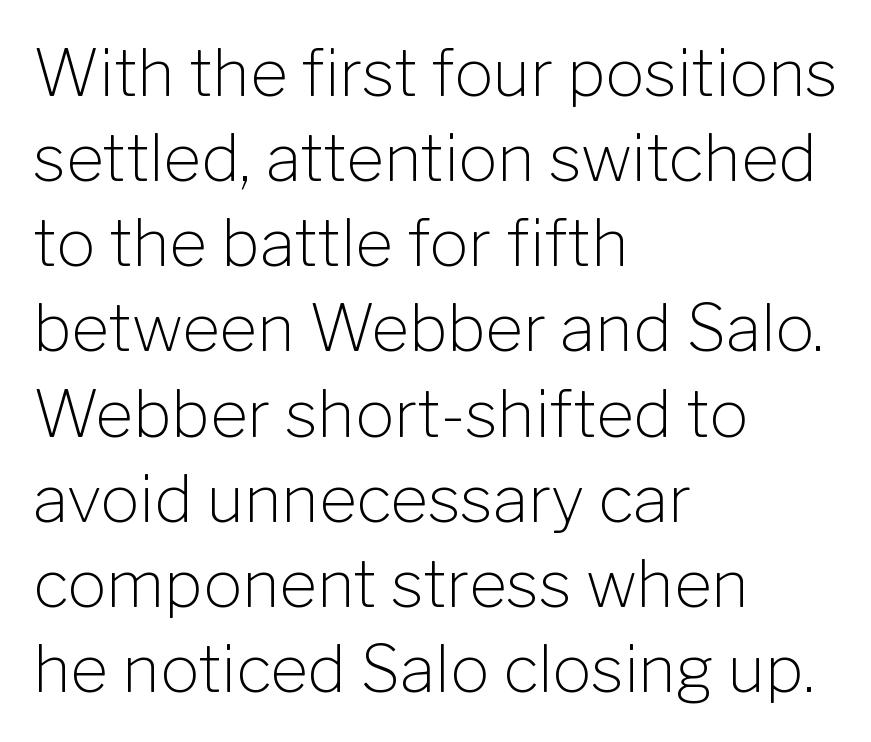
{"serif": "no", "italic": "no", "bold": "no", "weight": "light", "width": "normal", "stroke_contrast": "low", "x_height": "medium", "monospaced": "no", "underline": "no", "align": "left", "line_spacing": "normal", "line_spacing_ratio": 1.31, "letter_spacing": "normal", "letter_spacing_em": 0.0, "glyph_px": 65}
